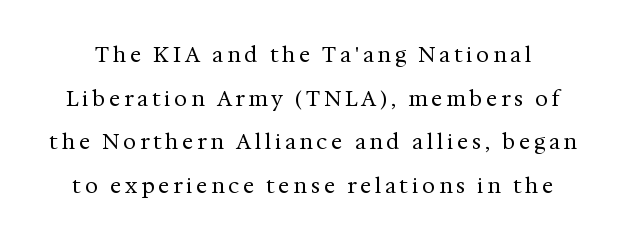
The image shows 21 px text type, upright; set loose line spacing (2.08x), not underlined.
